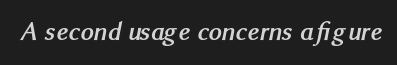
Set as a true bold cut, around the 700 mark. No word sits above an underline. Nothing unusual about the tracking: characters are spaced as the font intends.
